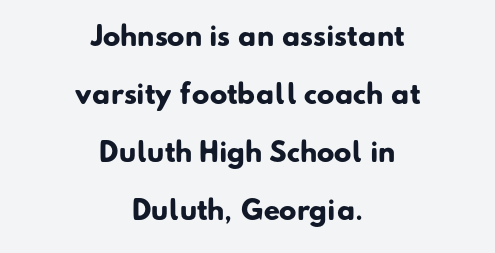
Q: Is the text bold? A: Yes.
Q: Is the text underlined? A: No.
Q: How is the paragraph aligned? A: Centered.
Q: Is the spacing between letters normal or unusually wide? A: Normal.
Q: Is the spacing between lines tight, normal or loose? A: Loose.
